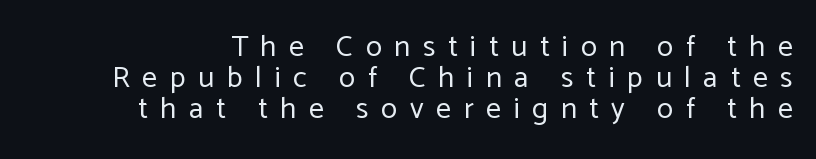
Think of a printed novel: that variable character pitch is what you see here. The letters carry no serifs — their stems end cleanly without finishing strokes. Stems and bowls with no extra thickness — not bold. Letter spacing: wide.
